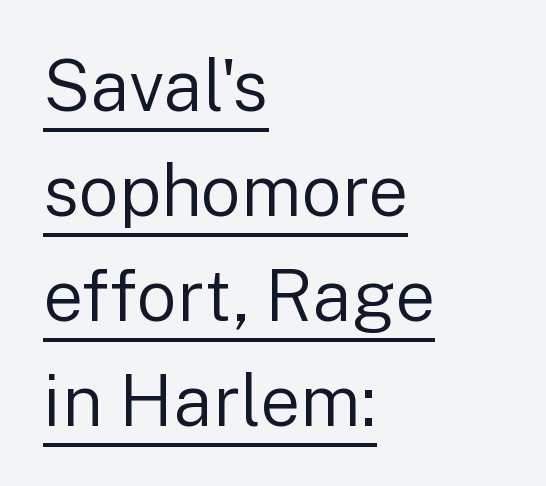
Nothing heavy about these letters — not bold at all. The type sits square on the baseline with zero lean. Regarding serifs, this sample does without them. Left-aligned paragraph, ragged on the right. The rendering uses natural spacing where letterforms have individual widths. The string is rendered with underlining switched on.
